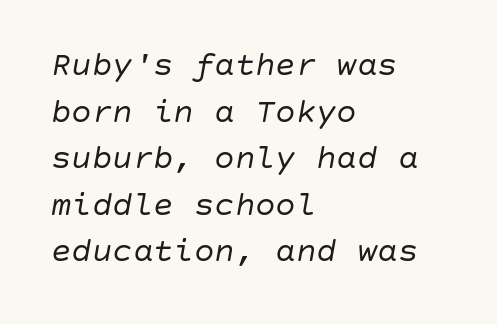
{"italic": "yes", "lean": "right", "slant_degrees": 10, "bold": "no", "weight": "regular", "width": "normal", "stroke_contrast": "low", "x_height": "large", "underline": "no", "align": "left", "line_spacing": "normal", "line_spacing_ratio": 1.37, "letter_spacing": "normal", "letter_spacing_em": 0.0, "glyph_px": 34}
